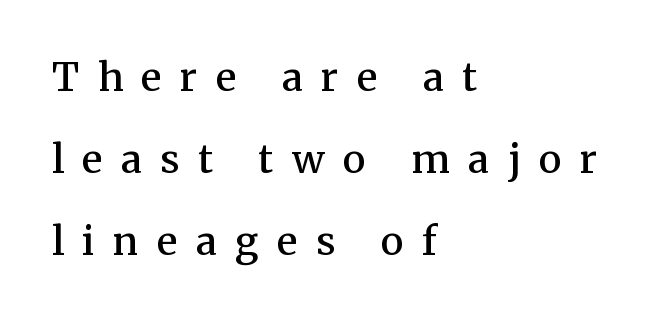
{"serif": "yes", "italic": "no", "bold": "semi", "weight": "semibold", "width": "normal", "stroke_contrast": "medium", "x_height": "medium", "monospaced": "no", "underline": "no", "align": "left", "line_spacing": "loose", "line_spacing_ratio": 2.1, "letter_spacing": "wide", "letter_spacing_em": 0.47, "glyph_px": 39}
